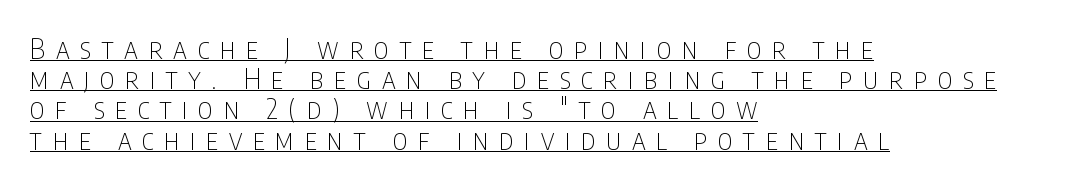
{"serif": "no", "italic": "no", "bold": "no", "weight": "thin", "width": "condensed", "stroke_contrast": "low", "x_height": "large", "monospaced": "no", "underline": "yes", "align": "left", "line_spacing": "tight", "line_spacing_ratio": 1.08, "letter_spacing": "wide", "letter_spacing_em": 0.38, "glyph_px": 28}
